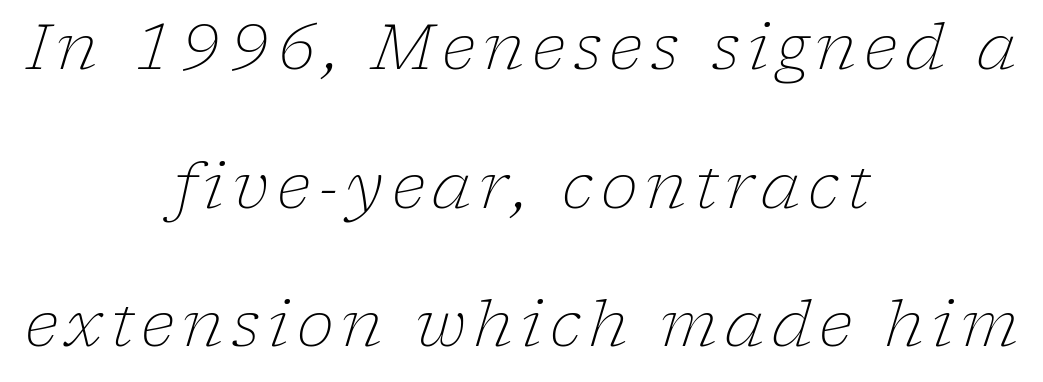
{"serif": "yes", "italic": "yes", "lean": "right", "slant_degrees": 17, "bold": "no", "weight": "light", "width": "normal", "stroke_contrast": "low", "x_height": "medium", "monospaced": "no", "underline": "no", "align": "center", "line_spacing": "loose", "line_spacing_ratio": 2.2, "glyph_px": 63}
